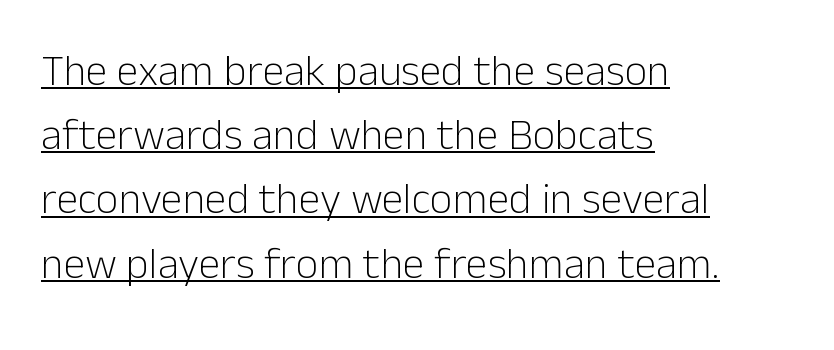
{"serif": "no", "italic": "no", "bold": "no", "weight": "light", "width": "normal", "stroke_contrast": "low", "x_height": "medium", "monospaced": "no", "underline": "yes", "align": "left", "line_spacing": "normal", "line_spacing_ratio": 1.46, "letter_spacing": "normal", "letter_spacing_em": 0.0, "glyph_px": 44}
